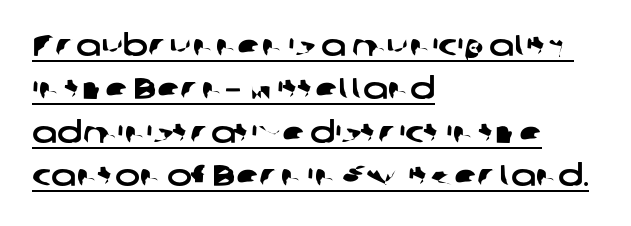
Q: Is the typeface a serif or a sans-serif typeface? A: Sans-serif.
Q: Is the text underlined? A: Yes.
Q: How is the paragraph aligned? A: Left-aligned.
Q: Is the spacing between letters normal or unusually wide? A: Normal.
Q: Is the spacing between lines tight, normal or loose? A: Normal.
Q: Width (condensed, normal, or wide)? A: Wide.
Q: Stroke contrast? A: Low.
Q: x-height? A: Medium.
Q: Monospaced? A: No.
